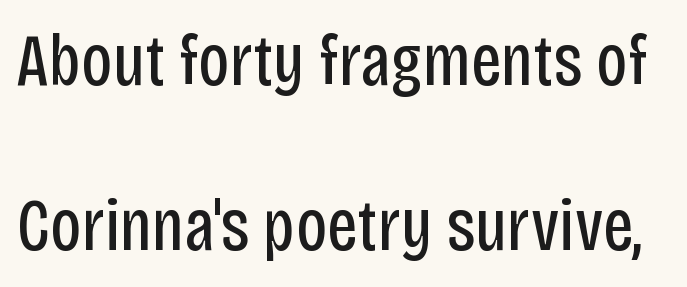
Q: Is the text bold? A: No.
Q: Is the text italic (slanted)? A: No, it is upright.
Q: Is the typeface a serif or a sans-serif typeface? A: Sans-serif.
Q: Is the text underlined? A: No.
Q: Is the spacing between letters normal or unusually wide? A: Normal.
Q: Is the spacing between lines tight, normal or loose? A: Loose.
Q: Width (condensed, normal, or wide)? A: Condensed.
Q: Stroke contrast? A: Low.
Q: x-height? A: Large.
Q: Monospaced? A: No.
